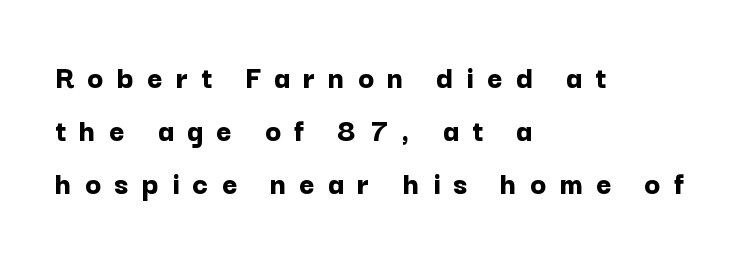
Q: Is the text bold? A: Yes.
Q: Is the text italic (slanted)? A: No, it is upright.
Q: Is the typeface a serif or a sans-serif typeface? A: Sans-serif.
Q: Is the text underlined? A: No.
Q: How is the paragraph aligned? A: Left-aligned.
Q: Is the spacing between letters normal or unusually wide? A: Unusually wide.
Q: Is the spacing between lines tight, normal or loose? A: Normal.
Q: Width (condensed, normal, or wide)? A: Normal.
Q: Stroke contrast? A: Low.
Q: x-height? A: Medium.
Q: Monospaced? A: No.
